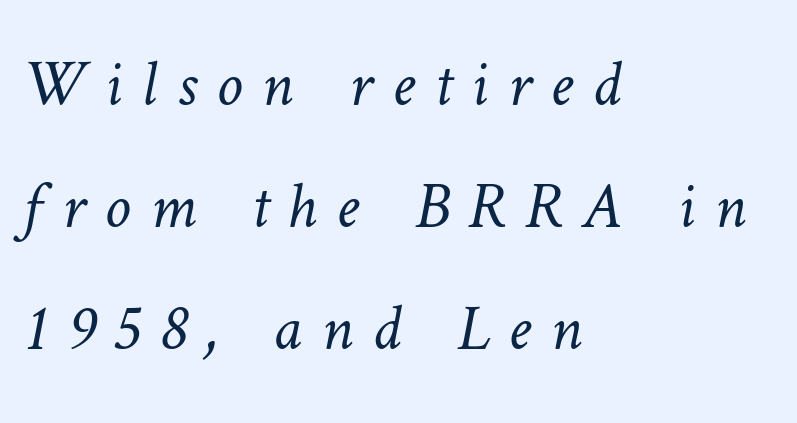
Q: Is the text bold? A: No.
Q: Is the text underlined? A: No.
Q: How is the paragraph aligned? A: Left-aligned.
Q: Is the spacing between letters normal or unusually wide? A: Unusually wide.
Q: Width (condensed, normal, or wide)? A: Normal.
Q: Stroke contrast? A: Low.
Q: x-height? A: Medium.
Q: Monospaced? A: No.
